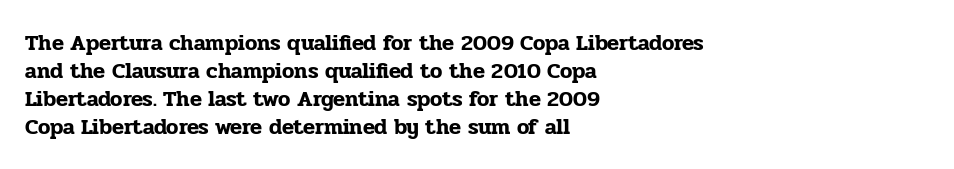
In terms of leading, this rendering sits right in the middle. Do the letters lean? They stand straight. These lines stack with their left ends in a neat column. The zone under the glyphs is completely vacant. The letters sit at their default tracking, neither squeezed nor spread.
